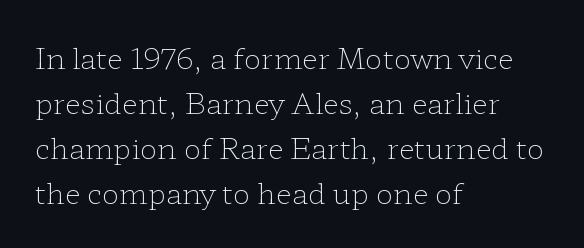
Q: Is the text bold? A: No.
Q: Is the text italic (slanted)? A: No, it is upright.
Q: Is the typeface a serif or a sans-serif typeface? A: Serif.
Q: Is the text underlined? A: No.
Q: How is the paragraph aligned? A: Left-aligned.
Q: Is the spacing between letters normal or unusually wide? A: Normal.
Q: Is the spacing between lines tight, normal or loose? A: Normal.
Q: Width (condensed, normal, or wide)? A: Wide.
Q: Stroke contrast? A: Low.
Q: x-height? A: Medium.
Q: Monospaced? A: No.
